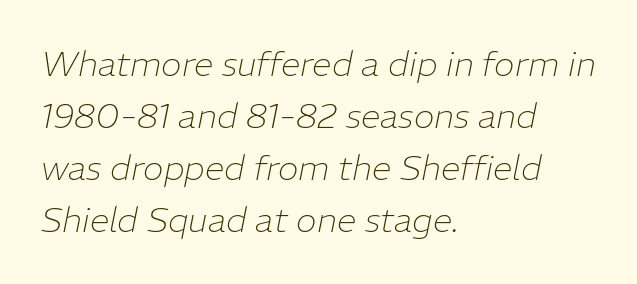
{"italic": "yes", "lean": "right", "slant_degrees": 11, "bold": "no", "weight": "thin", "width": "normal", "stroke_contrast": "low", "x_height": "medium", "monospaced": "no", "underline": "no", "align": "left", "line_spacing": "normal", "line_spacing_ratio": 1.49, "letter_spacing": "normal", "letter_spacing_em": 0.0, "glyph_px": 35}
